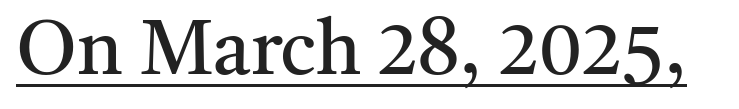
Q: Is the text bold? A: No.
Q: Is the text italic (slanted)? A: No, it is upright.
Q: Is the typeface a serif or a sans-serif typeface? A: Serif.
Q: Is the text underlined? A: Yes.
Q: Is the spacing between letters normal or unusually wide? A: Normal.
Q: Width (condensed, normal, or wide)? A: Normal.
Q: Stroke contrast? A: Medium.
Q: x-height? A: Medium.
Q: Monospaced? A: No.
